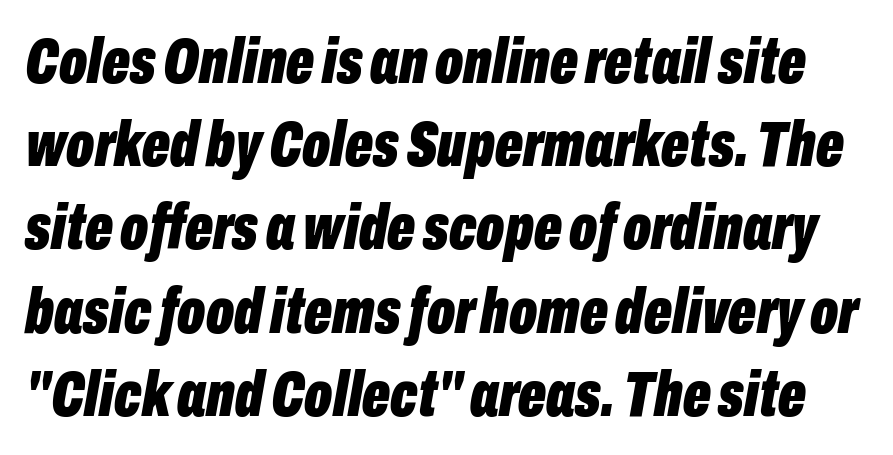
The image shows 65 px bold, condensed type, italic (leaning right); set normal line spacing (1.28x), normal letter spacing, not underlined; low stroke contrast and a medium x-height.
